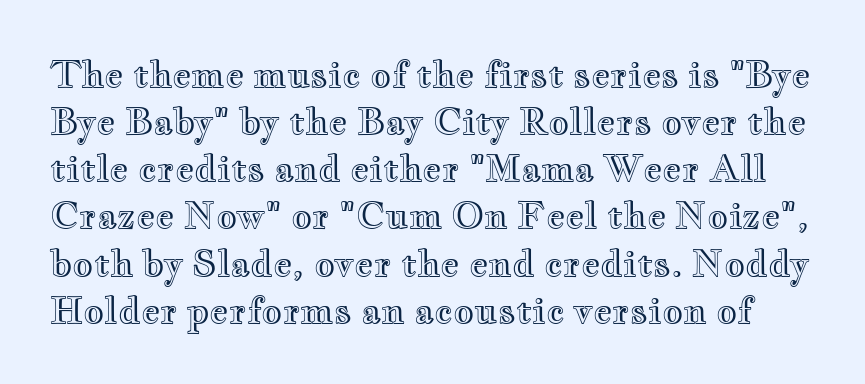
Q: Is the text italic (slanted)? A: No, it is upright.
Q: Is the text underlined? A: No.
Q: Is the spacing between letters normal or unusually wide? A: Normal.
Q: Is the spacing between lines tight, normal or loose? A: Normal.
Q: Width (condensed, normal, or wide)? A: Wide.
Q: x-height? A: Small.
Q: Monospaced? A: No.
